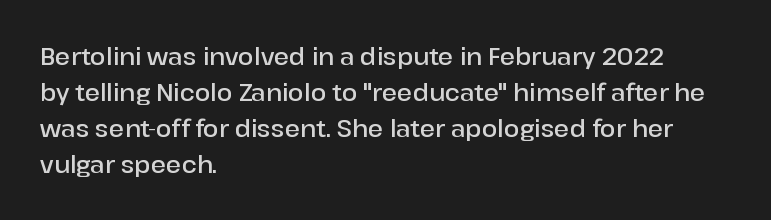
The image shows 23 px text type, upright; set left-aligned, normal line spacing (1.56x), normal letter spacing, not underlined.
